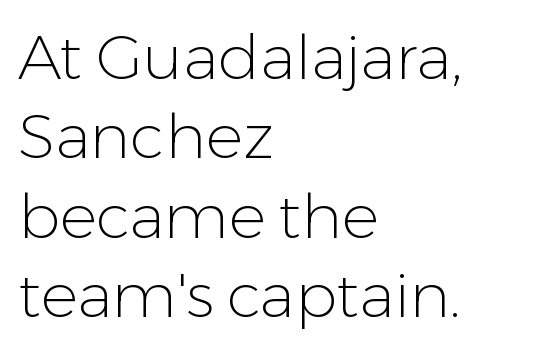
{"serif": "no", "italic": "no", "bold": "no", "weight": "light", "width": "normal", "stroke_contrast": "low", "x_height": "medium", "monospaced": "no", "underline": "no", "align": "left", "line_spacing": "normal", "line_spacing_ratio": 1.28, "letter_spacing": "normal", "letter_spacing_em": 0.0, "glyph_px": 62}
